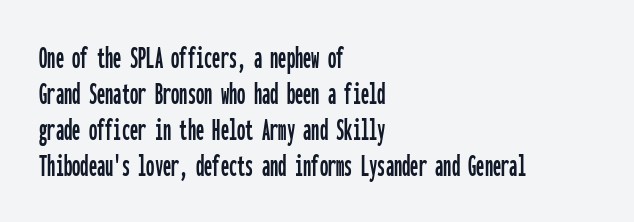
The image shows 33 px condensed sans-serif type, upright, monospaced; set left-aligned, tight line spacing (1.09x), normal letter spacing, not underlined; low stroke contrast and a medium x-height.
